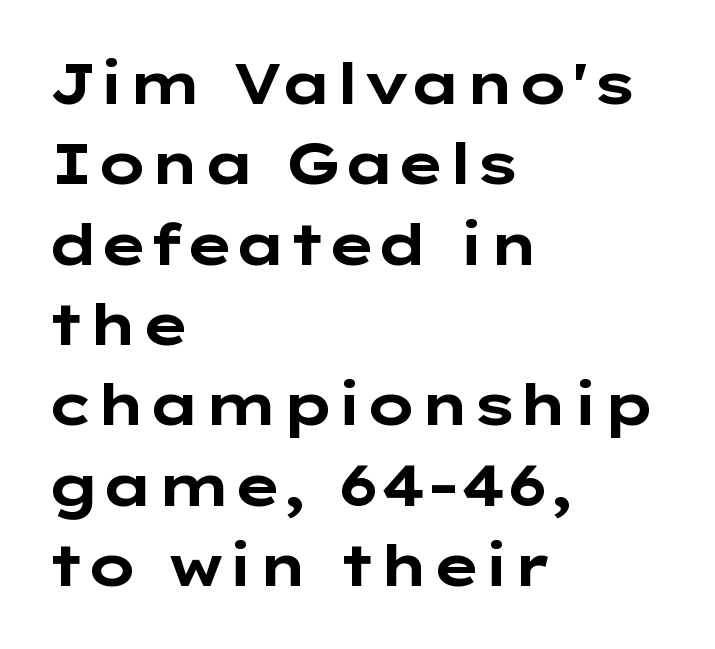
{"serif": "no", "italic": "no", "bold": "yes", "weight": "bold", "width": "wide", "stroke_contrast": "low", "x_height": "medium", "monospaced": "no", "underline": "no", "align": "left", "line_spacing": "normal", "line_spacing_ratio": 1.41, "letter_spacing": "normal", "letter_spacing_em": 0.0, "glyph_px": 57}
